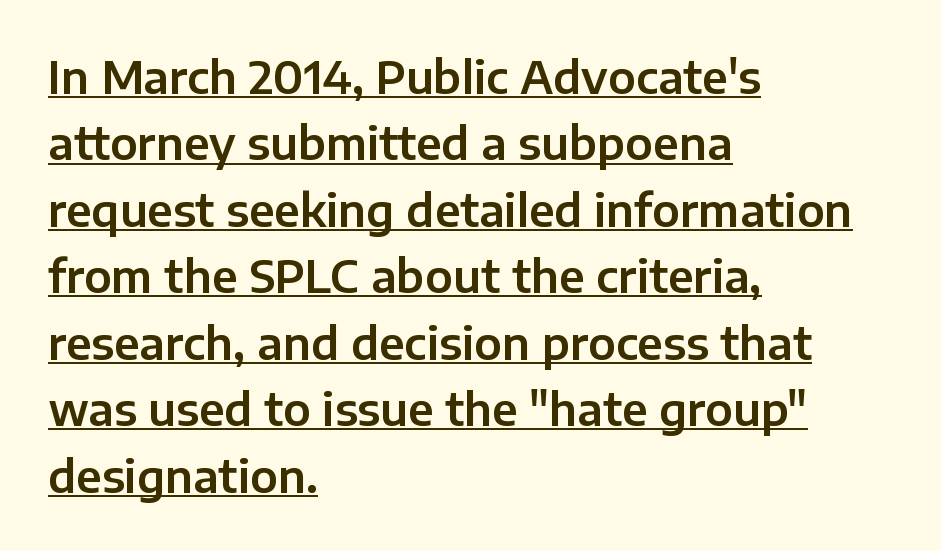
{"serif": "no", "italic": "no", "width": "normal", "stroke_contrast": "low", "x_height": "medium", "monospaced": "no", "underline": "yes", "align": "left", "line_spacing": "normal", "line_spacing_ratio": 1.51, "letter_spacing": "normal", "letter_spacing_em": 0.0, "glyph_px": 44}
